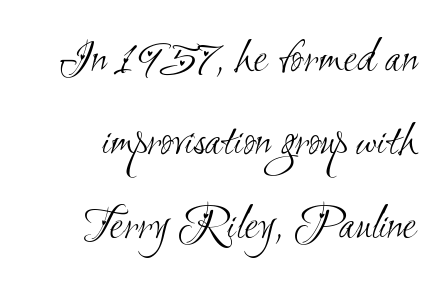
The image shows 50 px light, condensed sans-serif type; set normal line spacing (1.67x), normal letter spacing, not underlined; medium stroke contrast and a small x-height.
